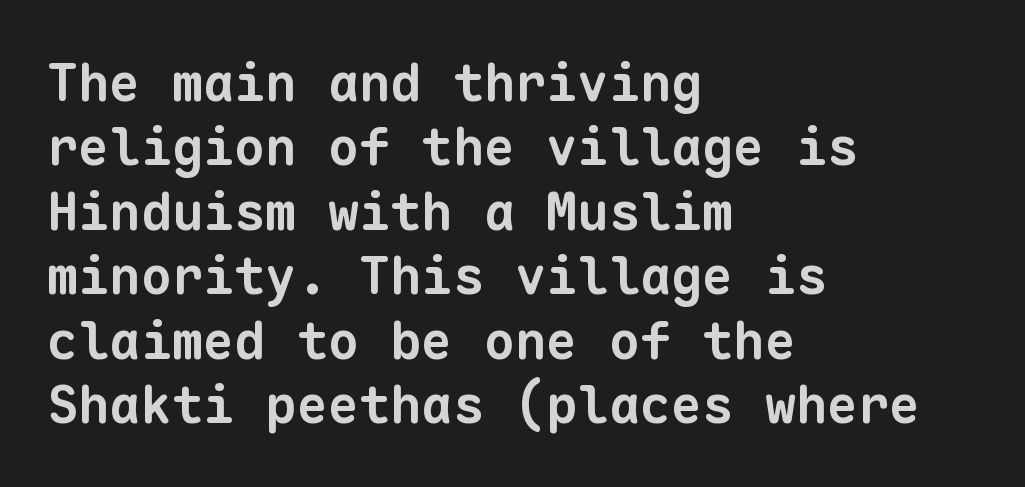
Clear beneath every line of the passage. The letters sit at their default tracking, neither squeezed nor spread. You'd pick this weight for a headline — it's a proper bold. One-word summary of the alignment: left.
